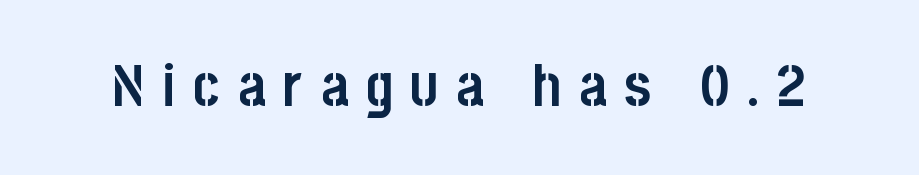
{"serif": "no", "italic": "no", "bold": "yes", "weight": "semibold", "width": "condensed", "stroke_contrast": "low", "x_height": "large", "monospaced": "no", "underline": "no", "letter_spacing": "wide", "letter_spacing_em": 0.3, "glyph_px": 59}
